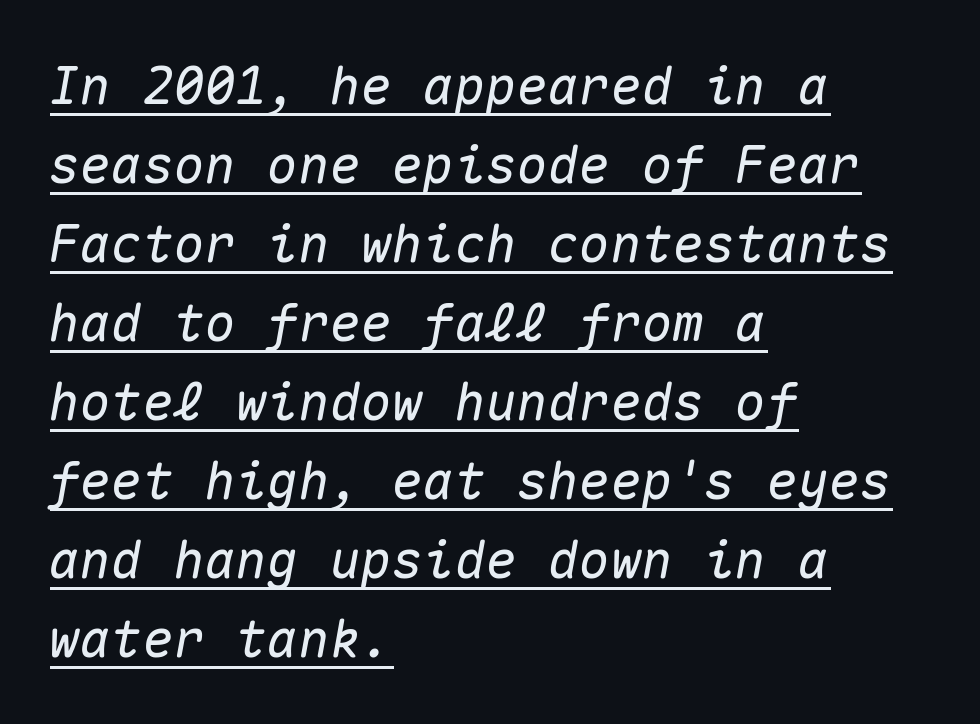
{"italic": "yes", "lean": "right", "slant_degrees": 10, "width": "normal", "stroke_contrast": "medium", "x_height": "medium", "monospaced": "yes", "underline": "yes", "align": "left", "line_spacing": "normal", "line_spacing_ratio": 1.52, "letter_spacing": "normal", "letter_spacing_em": 0.0, "glyph_px": 52}
